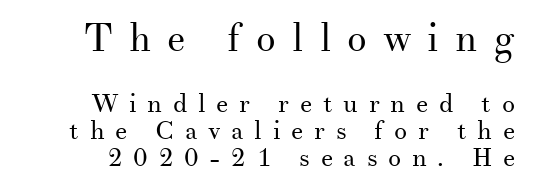
Q: Is the text bold? A: No.
Q: Is the text italic (slanted)? A: No, it is upright.
Q: Is the typeface a serif or a sans-serif typeface? A: Serif.
Q: Is the text underlined? A: No.
Q: Is the spacing between letters normal or unusually wide? A: Unusually wide.
Q: Is the spacing between lines tight, normal or loose? A: Tight.
Q: Which block of text is set in a larger size, the first (top) or the second (bottom)? A: The first (top) one.
Q: Width (condensed, normal, or wide)? A: Normal.
Q: Stroke contrast? A: Medium.
Q: x-height? A: Small.
Q: Monospaced? A: No.
